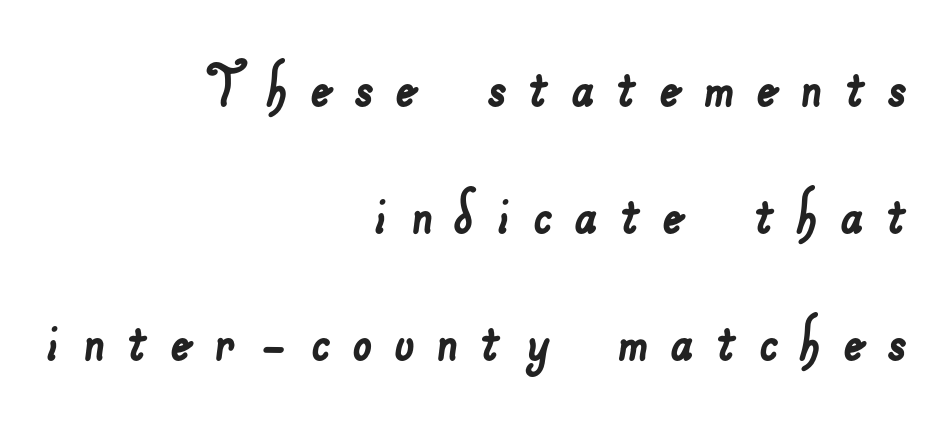
The image shows 69 px sans-serif type; set right-aligned, line spacing 1.84x, unusually wide letter spacing (+0.32 em), not underlined; low stroke contrast and a small x-height.
